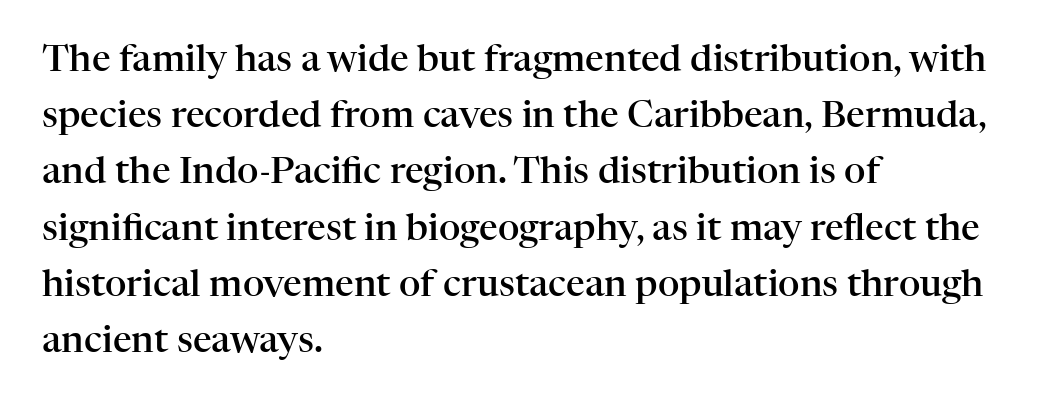
Does the type have serifs? Yes, each stem ends in a small foot. If you measured baseline to baseline, you'd find a middling distance. Quick note: underline off. Italic: no, the glyphs are upright roman. Spacing verdict: proportional, widths tailored to each character.
